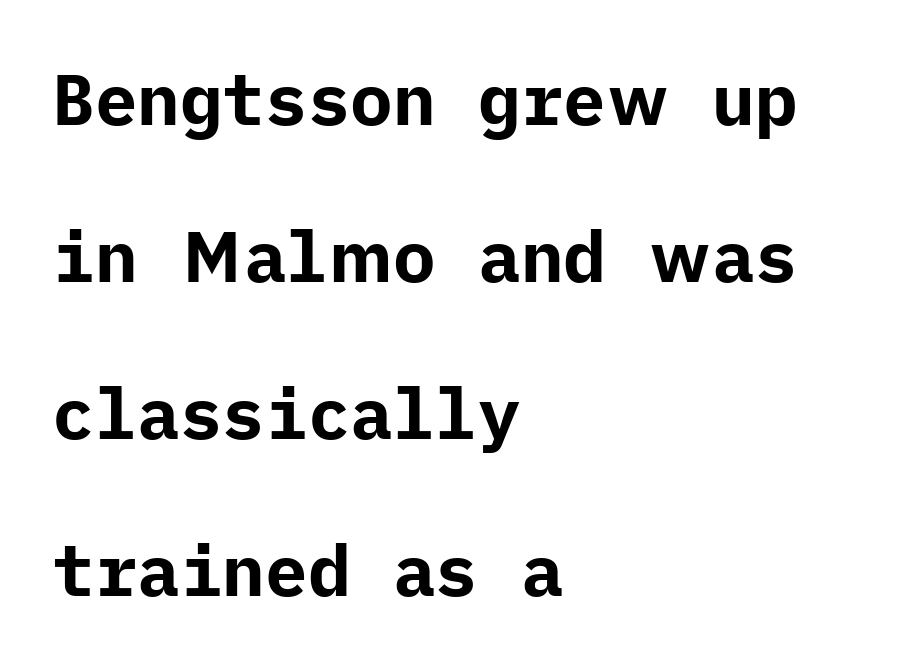
The image shows 71 px bold sans-serif type, upright; set left-aligned, loose line spacing (2.21x), normal letter spacing, not underlined; low stroke contrast and a medium x-height.
